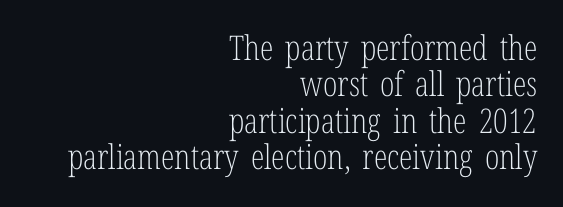
The image shows 34 px light, condensed serif type, upright; set right-aligned, tight line spacing (1.07x), normal letter spacing, not underlined; low stroke contrast and a medium x-height.
